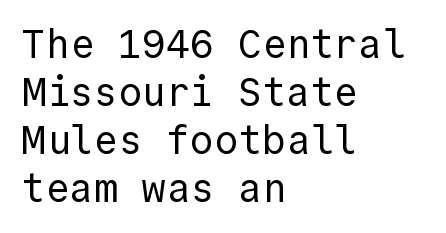
Q: Is the text bold? A: No.
Q: Is the text italic (slanted)? A: No, it is upright.
Q: Is the typeface a serif or a sans-serif typeface? A: Sans-serif.
Q: Is the text underlined? A: No.
Q: How is the paragraph aligned? A: Left-aligned.
Q: Is the spacing between letters normal or unusually wide? A: Normal.
Q: Width (condensed, normal, or wide)? A: Normal.
Q: x-height? A: Medium.
Q: Monospaced? A: Yes.
